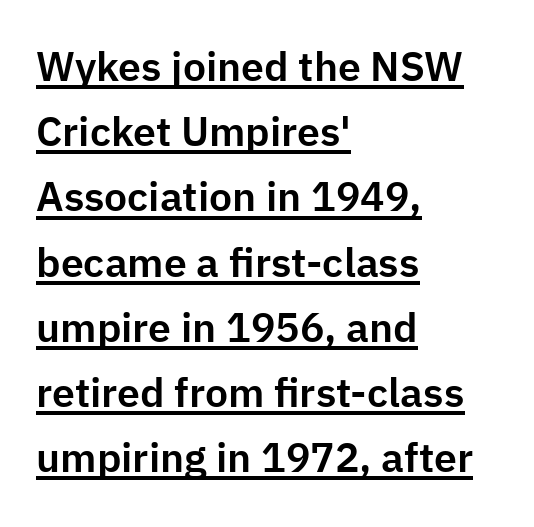
The rendering uses the underline text-decoration. These lines are rendered in a variable-pitch font. Alignment: flush left. No feet cap the strokes, marking this as sans-serif type. The passage shown stacks its lines at a standard gap.
